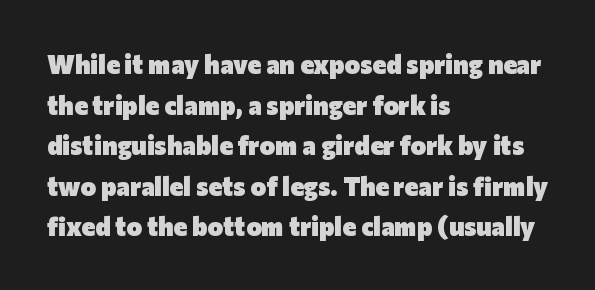
The image shows 26 px bold type, upright; set left-aligned, normal line spacing (1.56x), normal letter spacing, not underlined.
